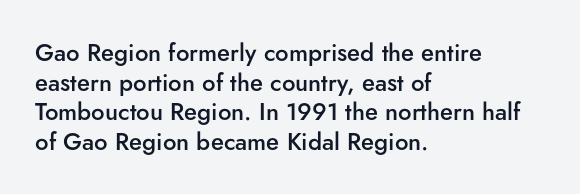
The image shows 24 px text type, upright; set left-aligned, line spacing 1.23x, normal letter spacing, not underlined.
